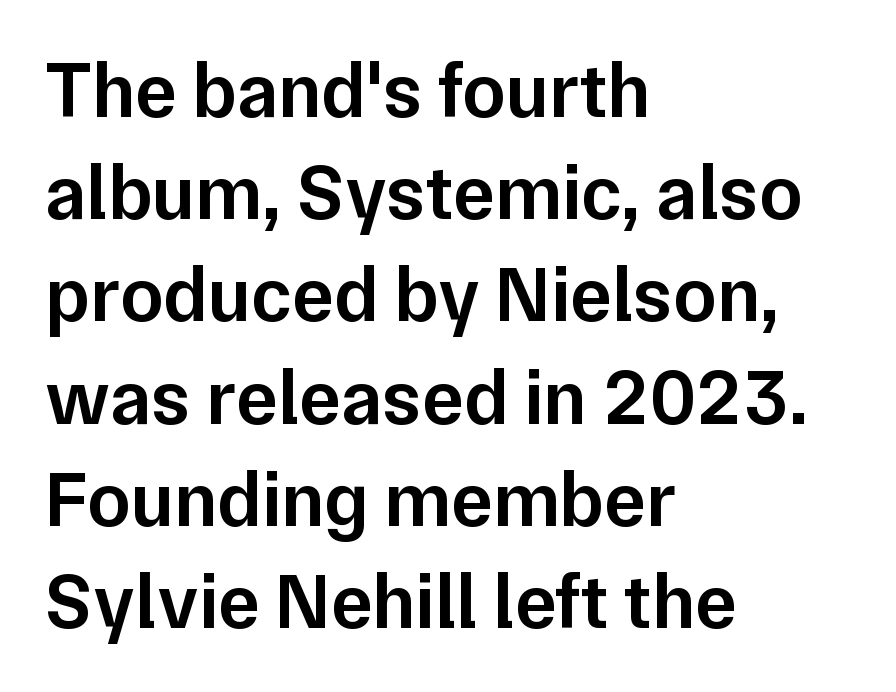
{"serif": "no", "italic": "no", "bold": "semi", "weight": "semibold", "width": "normal", "stroke_contrast": "low", "x_height": "medium", "monospaced": "no", "underline": "no", "align": "left", "line_spacing": "normal", "line_spacing_ratio": 1.31, "letter_spacing": "normal", "letter_spacing_em": 0.0, "glyph_px": 78}
